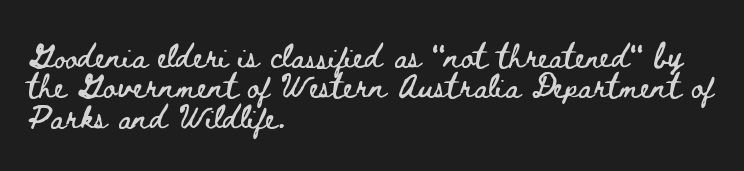
Q: Is the text underlined? A: No.
Q: How is the paragraph aligned? A: Left-aligned.
Q: Is the spacing between letters normal or unusually wide? A: Normal.
Q: Is the spacing between lines tight, normal or loose? A: Normal.
